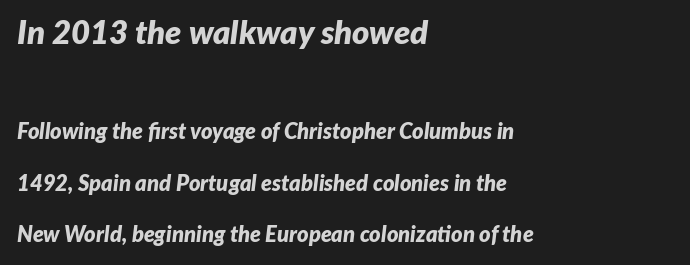
Do the characters align in a grid? No, the font is proportional. These two chunks differ in scale, with the top chunk taking the larger measure. The face used here has a pronounced slope to its letters. In CSS terms this would be text-align: left.
